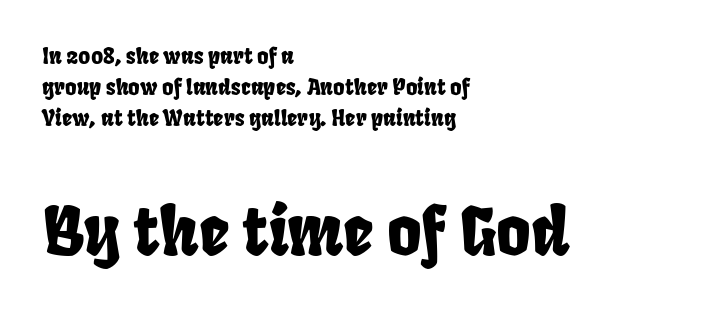
The image shows 66 px condensed sans-serif type; set left-aligned, normal line spacing (1.42x), normal letter spacing, not underlined; the second (bottom) block is 3.0x larger; low stroke contrast and a large x-height.
